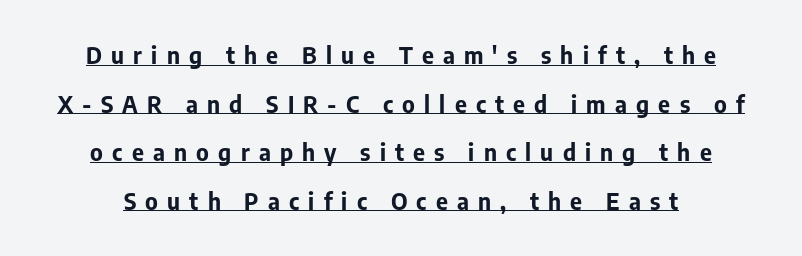
Q: Is the text bold? A: Yes.
Q: Is the text italic (slanted)? A: No, it is upright.
Q: Is the text underlined? A: Yes.
Q: Is the spacing between letters normal or unusually wide? A: Unusually wide.
Q: Is the spacing between lines tight, normal or loose? A: Loose.
